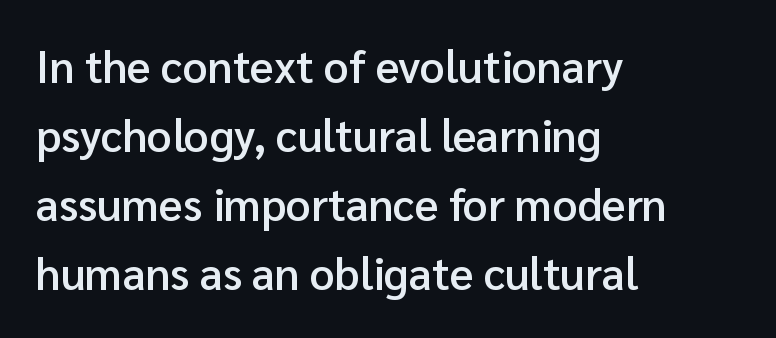
The image shows 44 px semibold sans-serif type, upright; set left-aligned, normal line spacing (1.57x), normal letter spacing, not underlined; low stroke contrast and a medium x-height.
